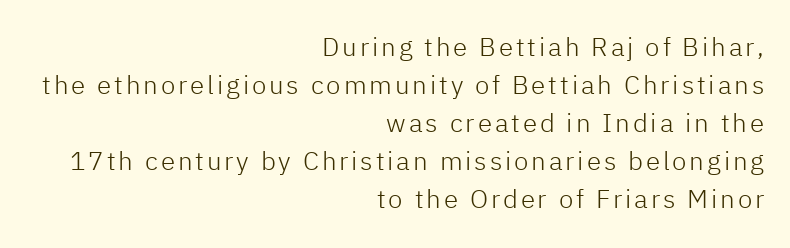
The image shows 26 px text type, upright; set right-aligned, normal line spacing (1.46x), not underlined.
